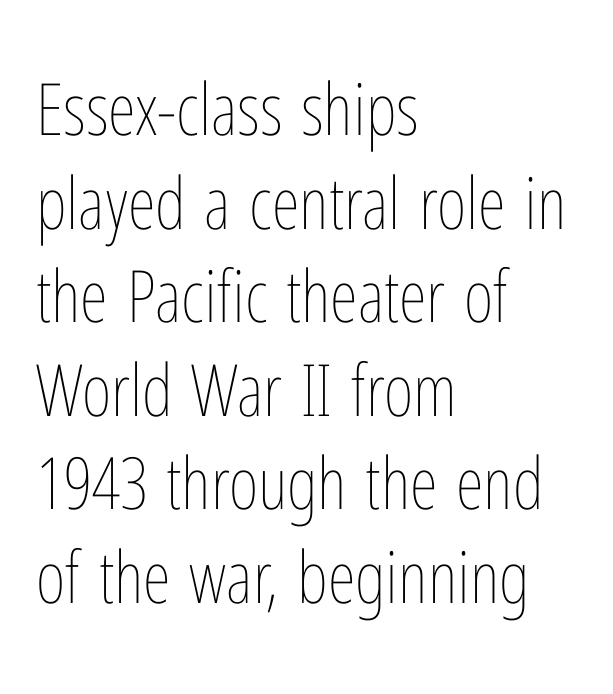
The image shows 72 px thin, condensed type, upright; set left-aligned, normal line spacing (1.3x), normal letter spacing, not underlined; low stroke contrast and a medium x-height.
